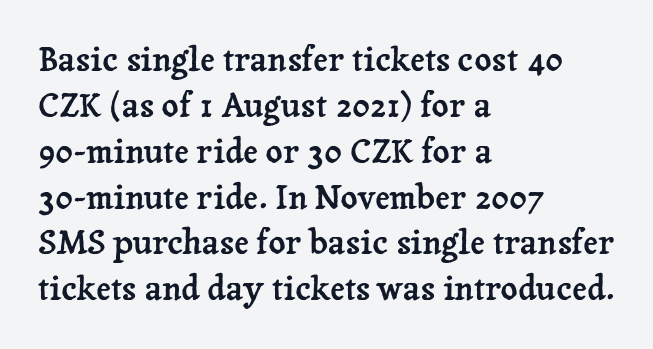
{"serif": "yes", "italic": "no", "width": "normal", "stroke_contrast": "low", "x_height": "medium", "monospaced": "no", "underline": "no", "align": "left", "line_spacing": "normal", "line_spacing_ratio": 1.39, "letter_spacing": "normal", "letter_spacing_em": 0.0, "glyph_px": 33}
